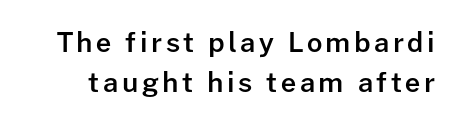
The image shows 27 px text type, upright; set normal line spacing (1.48x), not underlined.
